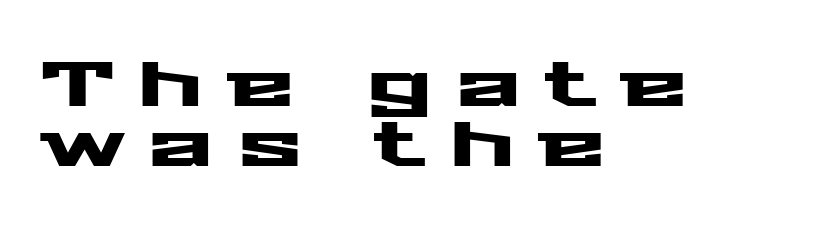
Q: Is the text italic (slanted)? A: No, it is upright.
Q: Is the typeface a serif or a sans-serif typeface? A: Sans-serif.
Q: Is the text underlined? A: No.
Q: How is the paragraph aligned? A: Left-aligned.
Q: Is the spacing between letters normal or unusually wide? A: Unusually wide.
Q: Is the spacing between lines tight, normal or loose? A: Tight.
Q: Width (condensed, normal, or wide)? A: Wide.
Q: Stroke contrast? A: Medium.
Q: x-height? A: Medium.
Q: Monospaced? A: No.
